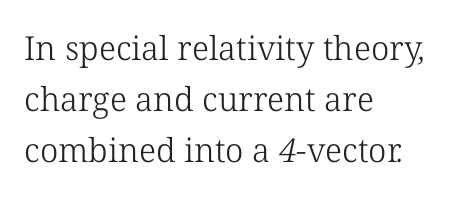
Q: Is the text bold? A: No.
Q: Is the typeface a serif or a sans-serif typeface? A: Serif.
Q: Is the text underlined? A: No.
Q: How is the paragraph aligned? A: Left-aligned.
Q: Is the spacing between letters normal or unusually wide? A: Normal.
Q: Is the spacing between lines tight, normal or loose? A: Normal.
Q: Width (condensed, normal, or wide)? A: Normal.
Q: Stroke contrast? A: Low.
Q: x-height? A: Medium.
Q: Monospaced? A: No.
